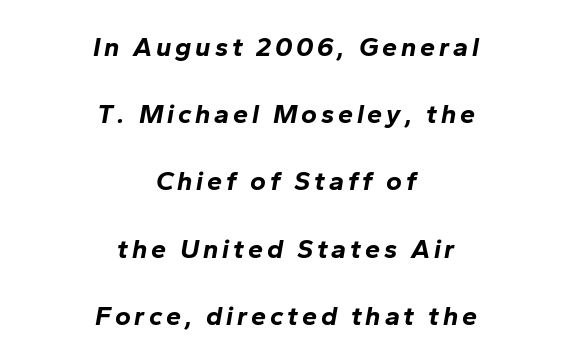
{"italic": "yes", "lean": "right", "slant_degrees": 10, "bold": "yes", "underline": "no", "align": "center", "line_spacing": "loose", "line_spacing_ratio": 2.49, "glyph_px": 27}
